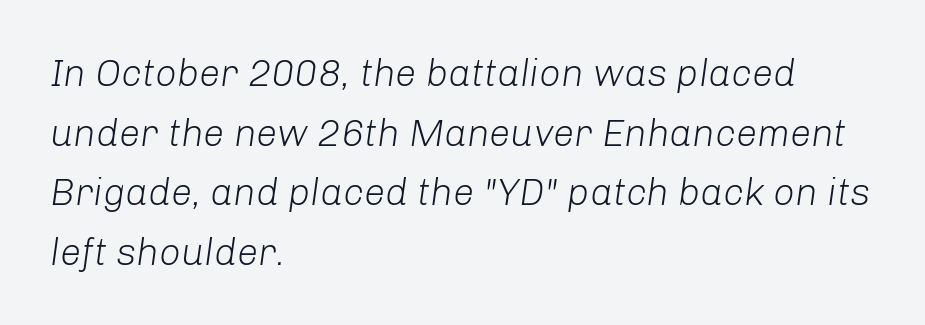
Check the space under the baseline: it is left empty. Do the characters align in a grid? No, the font is proportional. Typeset ragged right — the left edge is the straight one. How are the letters spaced? Ordinarily, with no added tracking. Vertical stems look standard width or narrower in stroke. Compared with ordinary roman type, these characters are visibly tilted.
